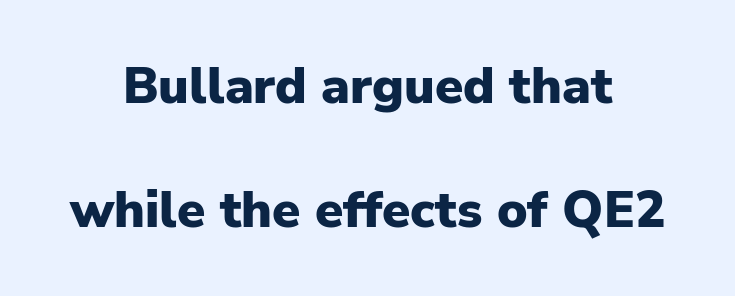
Proportional: the letters do not fall into vertical columns. Letter spacing: default. Is there any slant? The stems are plumb. The line-height multiplier appears high, well above default. The rag falls on both sides of this text block equally.
